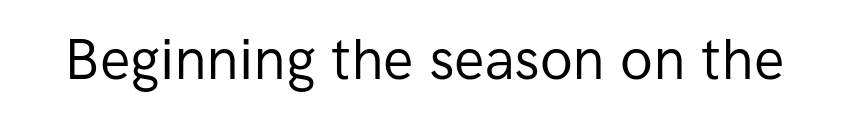
The words here are not underlined. Observe the ordinary spacing: letters are neighbours, not strangers. To sum up the face: it is a sans, with no serifs. This is the regular roman posture of the typeface. Think of a printed novel: that variable character pitch is what you see here.
